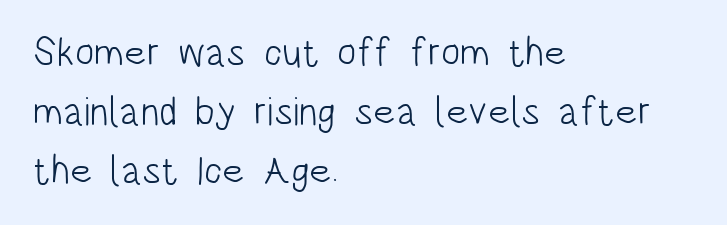
{"serif": "no", "italic": "no", "bold": "no", "weight": "light", "width": "condensed", "stroke_contrast": "low", "x_height": "large", "monospaced": "no", "underline": "no", "align": "left", "line_spacing": "normal", "line_spacing_ratio": 1.48, "letter_spacing": "normal", "letter_spacing_em": 0.0, "glyph_px": 40}
